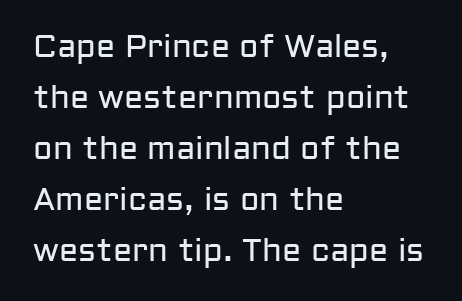
A bare baseline throughout the passage. The glyphs in this specimen are sans serif. The font sits on the lighter half of the weight spectrum, regular included. Rendered with straight, roman letterforms. Character widths vary here, with narrow letters taking less room than wide ones.
